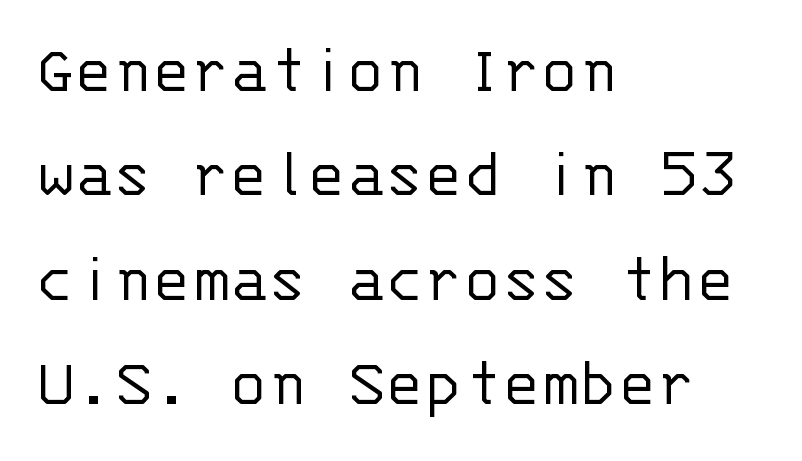
Q: Is the text bold? A: No.
Q: Is the text italic (slanted)? A: No, it is upright.
Q: Is the typeface a serif or a sans-serif typeface? A: Sans-serif.
Q: Is the text underlined? A: No.
Q: How is the paragraph aligned? A: Left-aligned.
Q: Is the spacing between letters normal or unusually wide? A: Normal.
Q: Is the spacing between lines tight, normal or loose? A: Normal.
Q: Width (condensed, normal, or wide)? A: Normal.
Q: Stroke contrast? A: Low.
Q: x-height? A: Large.
Q: Monospaced? A: Yes.
